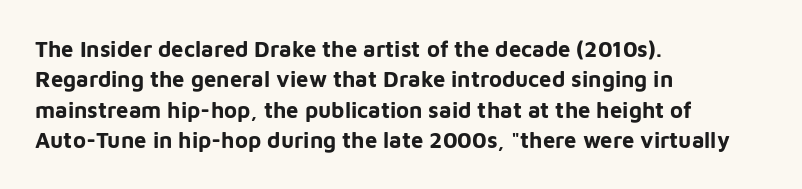
{"italic": "no", "bold": "yes", "underline": "no", "align": "left", "line_spacing": "normal", "line_spacing_ratio": 1.38, "letter_spacing": "normal", "letter_spacing_em": 0.0, "glyph_px": 22}
